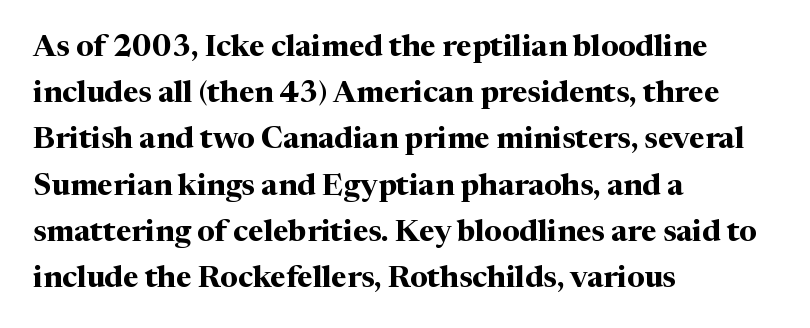
The image shows 30 px bold serif type, upright; set left-aligned, normal line spacing (1.54x), normal letter spacing, not underlined; medium stroke contrast and a medium x-height.
